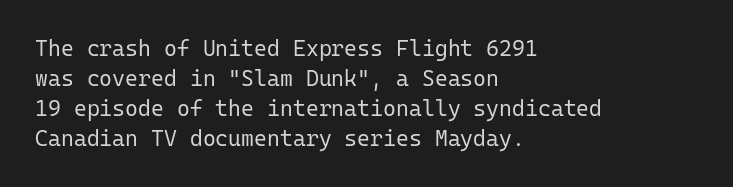
{"italic": "no", "bold": "no", "underline": "no", "align": "left", "line_spacing": "normal", "line_spacing_ratio": 1.36, "letter_spacing": "normal", "letter_spacing_em": 0.0, "glyph_px": 22}
